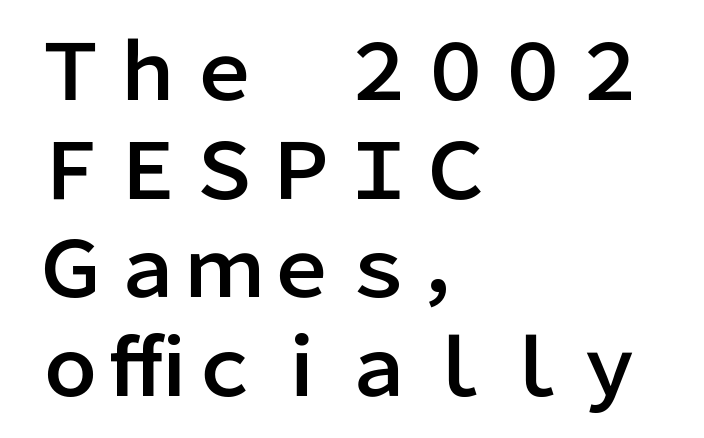
This sample uses a sans-serif face. Descenders hang freely into open space. This is the regular roman posture of the typeface. These lines are rendered in a variable-pitch font. This rendering uses left alignment, leaving the right contour irregular. You could call the tracking neutral — neither tight nor loose.
